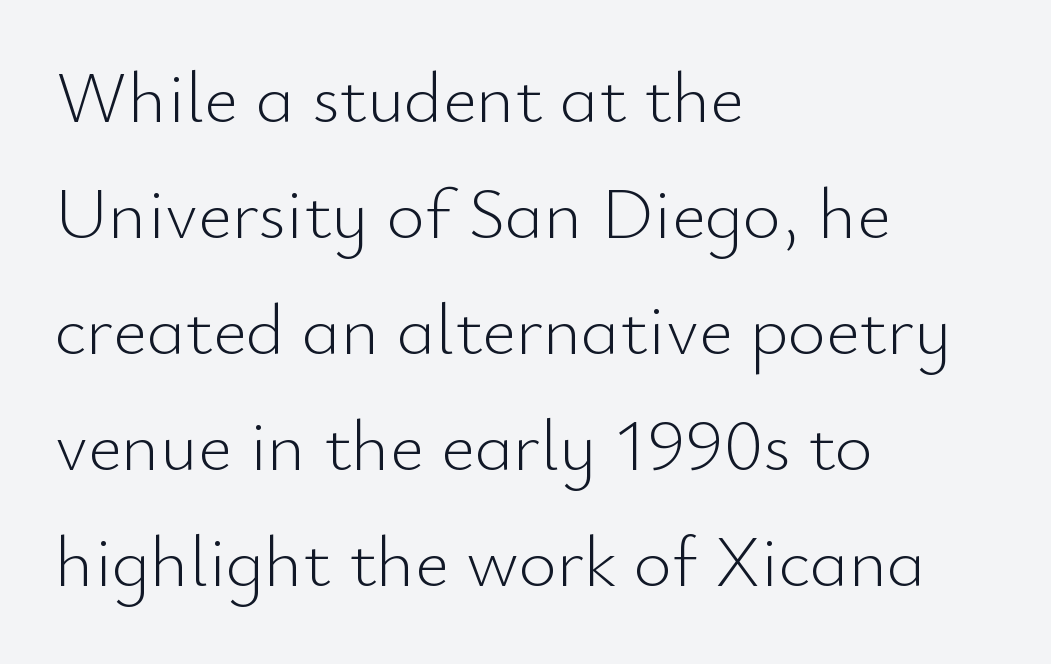
{"serif": "no", "italic": "no", "bold": "no", "weight": "light", "width": "normal", "stroke_contrast": "low", "x_height": "small", "monospaced": "no", "underline": "no", "align": "left", "line_spacing": "normal", "line_spacing_ratio": 1.59, "letter_spacing": "normal", "letter_spacing_em": 0.0, "glyph_px": 73}
